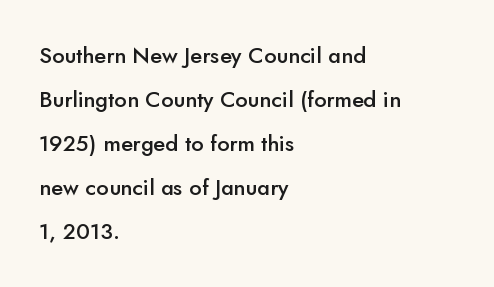
Standard letterfit; no display-style spreading of the glyphs. Is the block centered? No — it sits flush against the left margin. Airy leading. Check under the words: just untouched page. Quick note: not italic, upright.
